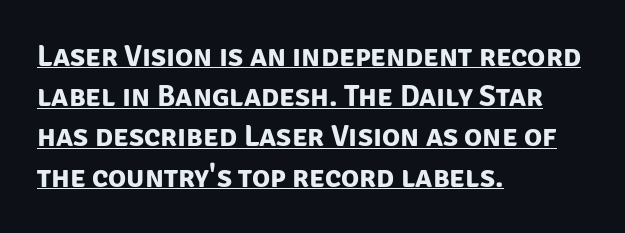
The image shows 30 px bold sans-serif type; set left-aligned, normal line spacing (1.34x), normal letter spacing, underlined; low stroke contrast and a large x-height.
